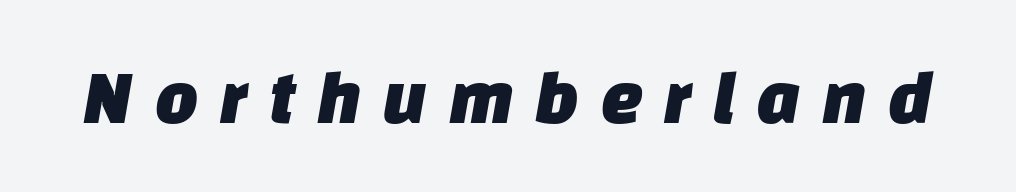
Serifs: no, the terminals of the letterforms are clean. The baseline area is clear. Spacing verdict: proportional, widths tailored to each character. Loose tracking; the words dissolve into strings of separated letters.
